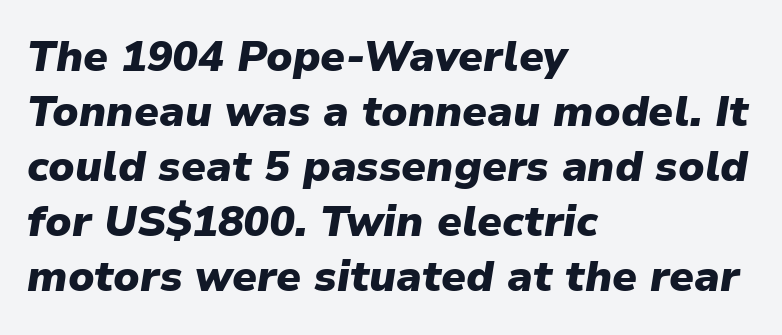
{"italic": "yes", "lean": "right", "slant_degrees": 9, "bold": "yes", "weight": "heavy", "width": "normal", "stroke_contrast": "low", "x_height": "medium", "monospaced": "no", "underline": "no", "align": "left", "line_spacing": "normal", "line_spacing_ratio": 1.28, "letter_spacing": "normal", "letter_spacing_em": 0.0, "glyph_px": 43}
